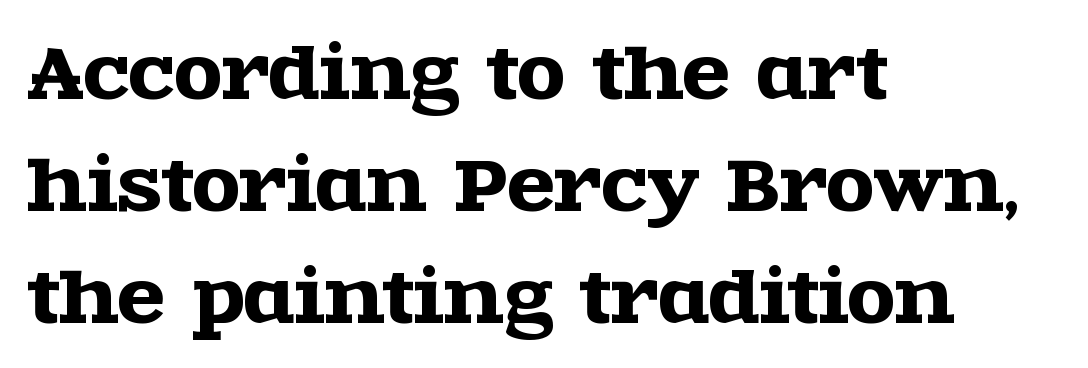
The image shows 69 px wide serif type, upright; set left-aligned, normal line spacing (1.62x), normal letter spacing, not underlined; a large x-height.
